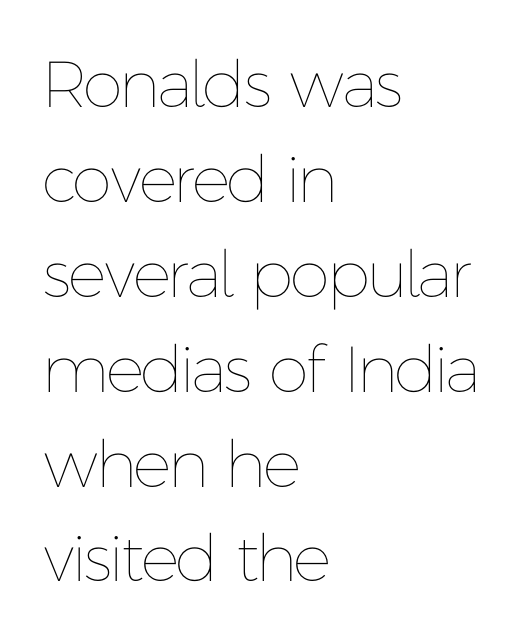
{"italic": "no", "bold": "no", "weight": "thin", "width": "normal", "stroke_contrast": "low", "x_height": "medium", "monospaced": "no", "underline": "no", "align": "left", "line_spacing": "normal", "line_spacing_ratio": 1.46, "letter_spacing": "normal", "letter_spacing_em": 0.0, "glyph_px": 65}
